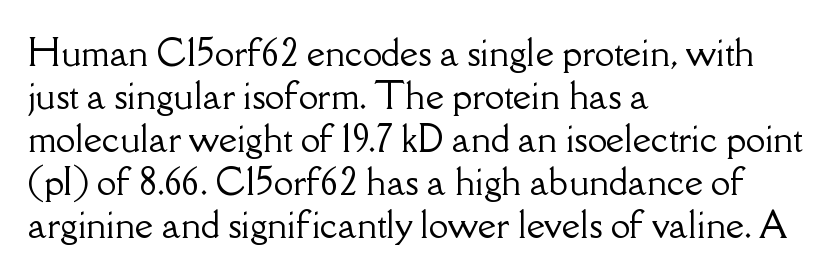
{"serif": "yes", "italic": "no", "width": "normal", "stroke_contrast": "low", "x_height": "small", "monospaced": "no", "underline": "no", "align": "left", "line_spacing_ratio": 1.23, "letter_spacing": "normal", "letter_spacing_em": 0.0, "glyph_px": 35}
